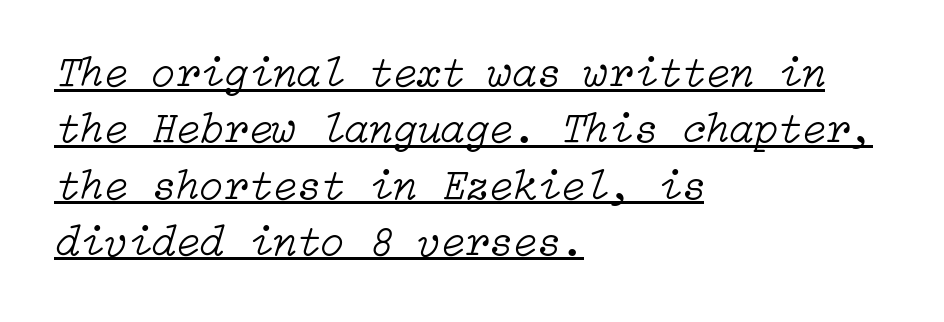
Q: Is the text bold? A: No.
Q: Is the text italic (slanted)? A: Yes, it leans right by about 15 degrees.
Q: Is the text underlined? A: Yes.
Q: How is the paragraph aligned? A: Left-aligned.
Q: Is the spacing between letters normal or unusually wide? A: Normal.
Q: Is the spacing between lines tight, normal or loose? A: Normal.
Q: Width (condensed, normal, or wide)? A: Normal.
Q: Stroke contrast? A: Low.
Q: x-height? A: Medium.
